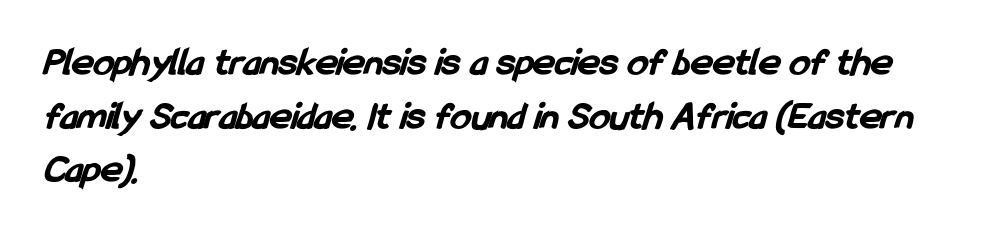
Q: Is the text bold? A: Yes.
Q: Is the typeface a serif or a sans-serif typeface? A: Sans-serif.
Q: Is the text underlined? A: No.
Q: How is the paragraph aligned? A: Left-aligned.
Q: Is the spacing between letters normal or unusually wide? A: Normal.
Q: Is the spacing between lines tight, normal or loose? A: Normal.
Q: Width (condensed, normal, or wide)? A: Condensed.
Q: Stroke contrast? A: Low.
Q: x-height? A: Medium.
Q: Monospaced? A: No.
